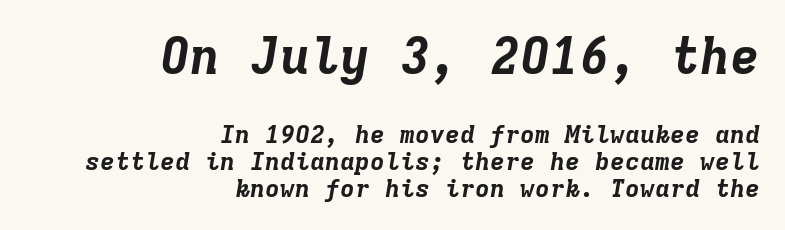
Q: Is the text bold? A: Yes.
Q: Is the text italic (slanted)? A: Yes, it leans right by about 9 degrees.
Q: Is the text underlined? A: No.
Q: How is the paragraph aligned? A: Right-aligned.
Q: Is the spacing between letters normal or unusually wide? A: Normal.
Q: Is the spacing between lines tight, normal or loose? A: Tight.
Q: Which block of text is set in a larger size, the first (top) or the second (bottom)? A: The first (top) one.
Q: Width (condensed, normal, or wide)? A: Normal.
Q: Stroke contrast? A: Low.
Q: x-height? A: Medium.
Q: Monospaced? A: Yes.
